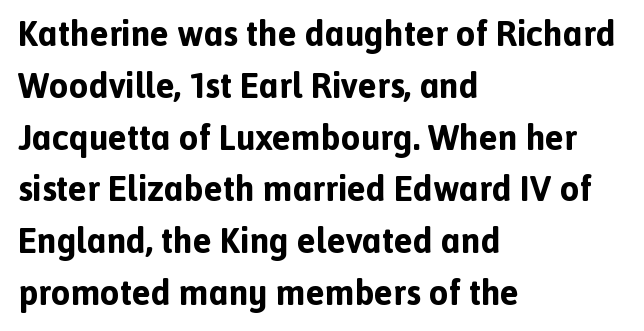
Q: Is the text bold? A: Yes.
Q: Is the text italic (slanted)? A: No, it is upright.
Q: Is the typeface a serif or a sans-serif typeface? A: Sans-serif.
Q: Is the text underlined? A: No.
Q: How is the paragraph aligned? A: Left-aligned.
Q: Is the spacing between letters normal or unusually wide? A: Normal.
Q: Is the spacing between lines tight, normal or loose? A: Normal.
Q: Width (condensed, normal, or wide)? A: Normal.
Q: x-height? A: Medium.
Q: Monospaced? A: No.
